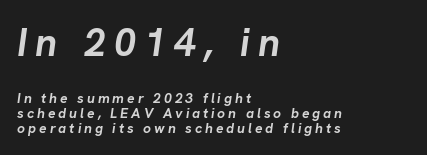
Q: Is the text bold? A: Yes.
Q: Is the text italic (slanted)? A: Yes, it leans right by about 8 degrees.
Q: Is the text underlined? A: No.
Q: How is the paragraph aligned? A: Left-aligned.
Q: Is the spacing between letters normal or unusually wide? A: Unusually wide.
Q: Is the spacing between lines tight, normal or loose? A: Tight.
Q: Which block of text is set in a larger size, the first (top) or the second (bottom)? A: The first (top) one.
Q: Width (condensed, normal, or wide)? A: Normal.
Q: Stroke contrast? A: Low.
Q: x-height? A: Medium.
Q: Monospaced? A: No.
